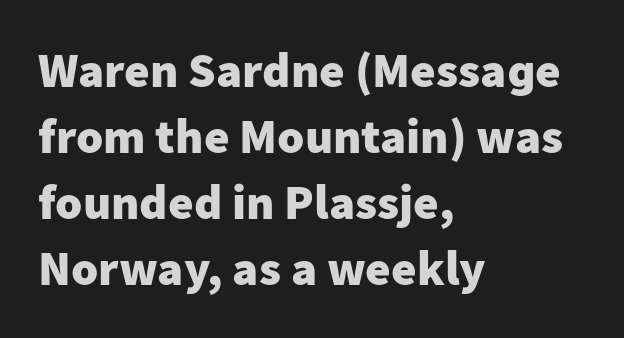
The image shows 49 px heavy sans-serif type, upright; set left-aligned, normal line spacing (1.35x), normal letter spacing, not underlined; low stroke contrast and a medium x-height.
